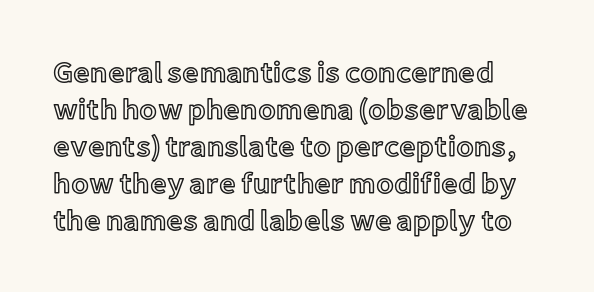
Q: Is the text italic (slanted)? A: No, it is upright.
Q: Is the text underlined? A: No.
Q: Is the spacing between letters normal or unusually wide? A: Normal.
Q: Is the spacing between lines tight, normal or loose? A: Normal.
Q: Width (condensed, normal, or wide)? A: Normal.
Q: x-height? A: Medium.
Q: Monospaced? A: No.
